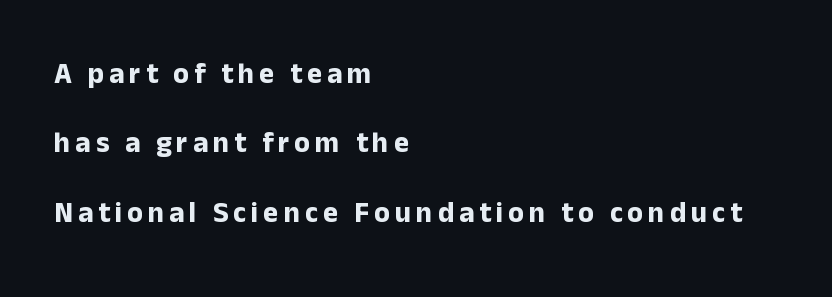
Each letter keeps its own natural width here, so spacing adapts to shape. Each line starts at the same left margin while the right side varies. Every character sits straight up, as roman type does. Typesetter's note: full bold, strokes at maximum text heaviness. Check under the words: just untouched page. In terms of letterform style, serifs are entirely absent.
